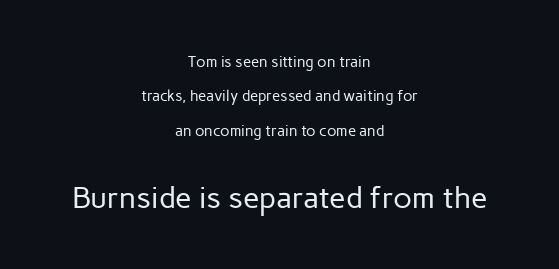
The image shows 30 px regular-weight sans-serif type, upright; set centered, loose line spacing (2.29x), normal letter spacing, not underlined; the second (bottom) block is 2.0x larger; low stroke contrast and a medium x-height.
